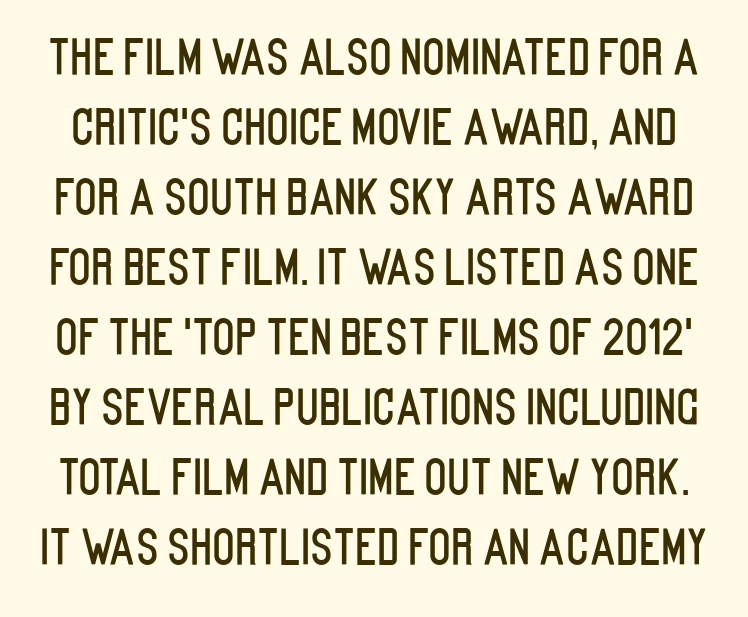
The image shows 47 px condensed sans-serif type, upright; set normal line spacing (1.49x), normal letter spacing, not underlined; low stroke contrast and a large x-height.
